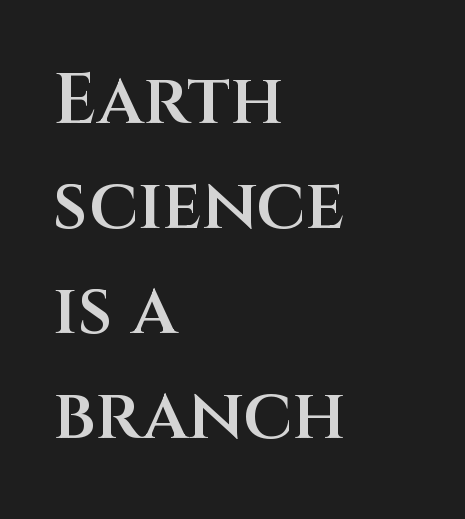
Q: Is the text bold? A: Semi-bold.
Q: Is the text italic (slanted)? A: No, it is upright.
Q: Is the typeface a serif or a sans-serif typeface? A: Sans-serif.
Q: Is the text underlined? A: No.
Q: How is the paragraph aligned? A: Left-aligned.
Q: Is the spacing between letters normal or unusually wide? A: Normal.
Q: Is the spacing between lines tight, normal or loose? A: Normal.
Q: Width (condensed, normal, or wide)? A: Normal.
Q: Stroke contrast? A: Medium.
Q: x-height? A: Large.
Q: Monospaced? A: No.
